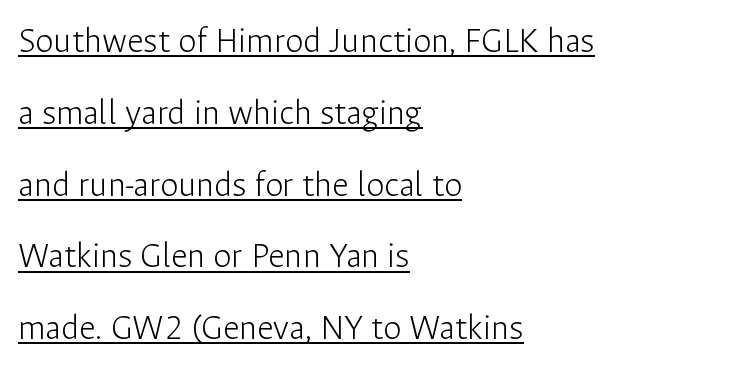
{"serif": "no", "italic": "no", "bold": "no", "weight": "light", "width": "normal", "stroke_contrast": "low", "x_height": "medium", "monospaced": "no", "underline": "yes", "align": "left", "line_spacing": "loose", "line_spacing_ratio": 1.94, "letter_spacing": "normal", "letter_spacing_em": 0.0, "glyph_px": 37}
